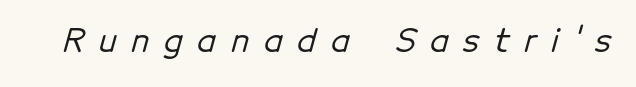
The letterforms stand isolated, each surrounded by extra space. The glyphs in this specimen are sans serif. The gap between lines stays unmarked. Looks like regular typesetting: each glyph gets only the width it needs.
